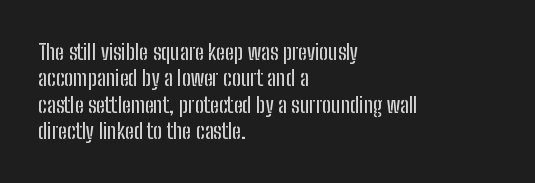
This rendering features lettering with no underline. Horizontal alignment here is leftward, the default for most running prose. These lines keep a tight, regular rhythm from letter to letter. A typesetter would mark this as roman, not italic.
